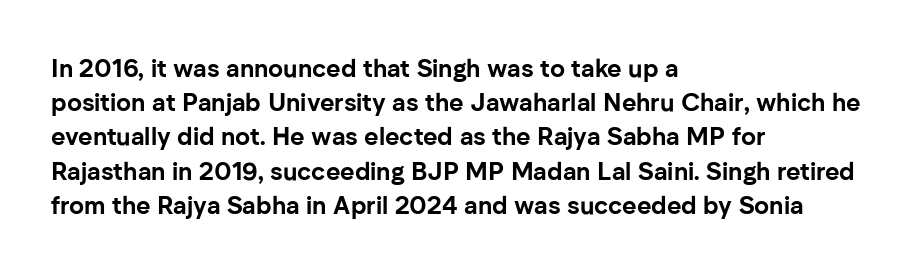
{"italic": "no", "bold": "yes", "underline": "no", "align": "left", "line_spacing": "normal", "line_spacing_ratio": 1.37, "letter_spacing": "normal", "letter_spacing_em": 0.0, "glyph_px": 25}
